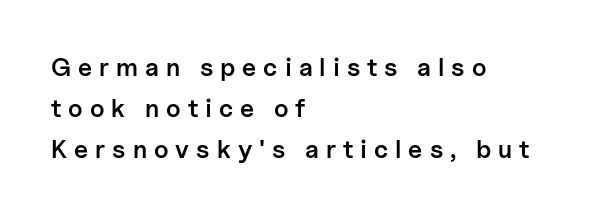
Q: Is the text bold? A: Semi-bold.
Q: Is the text italic (slanted)? A: No, it is upright.
Q: Is the text underlined? A: No.
Q: How is the paragraph aligned? A: Left-aligned.
Q: Is the spacing between letters normal or unusually wide? A: Unusually wide.
Q: Is the spacing between lines tight, normal or loose? A: Normal.
